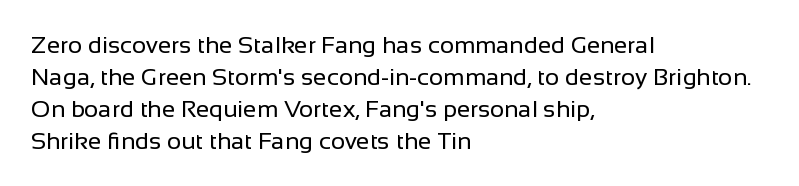
A bare baseline throughout the passage. Does the lettering tilt? It doesn't — this is upright. Leftover space on each line is placed entirely after the last word. Regarding leading, the lines here are spaced in the standard way. Inter-character spacing is left at the font's built-in metrics. Compared with a typical body face, this is equally light or lighter still.
